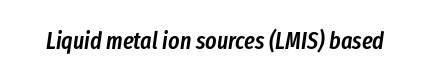
{"italic": "yes", "lean": "right", "slant_degrees": 8, "bold": "semi", "underline": "no", "letter_spacing": "normal", "letter_spacing_em": 0.0, "glyph_px": 24}
